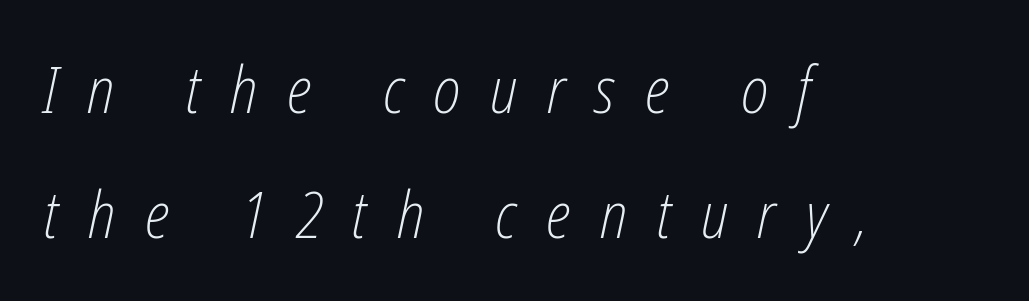
The image shows 64 px light, condensed type, italic (leaning right); set left-aligned, loose line spacing (1.95x), unusually wide letter spacing (+0.46 em), not underlined; low stroke contrast and a medium x-height.
